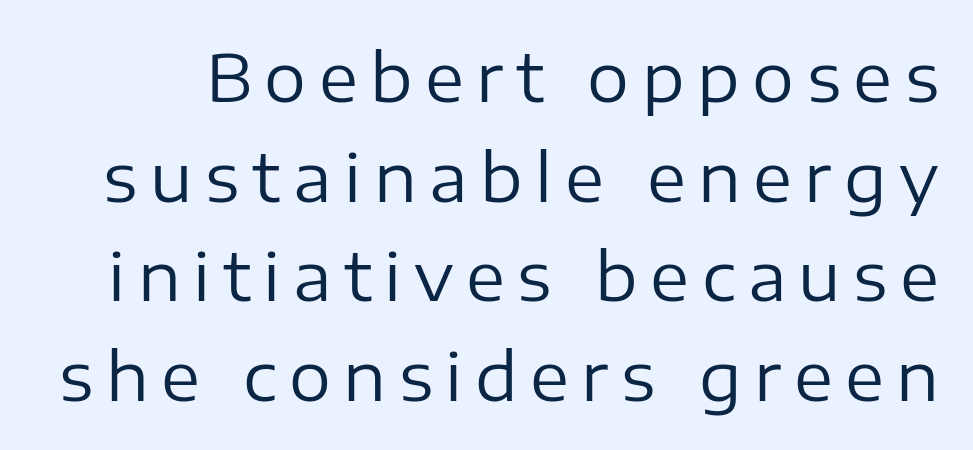
{"serif": "no", "italic": "no", "bold": "no", "weight": "regular", "width": "normal", "stroke_contrast": "low", "x_height": "medium", "monospaced": "no", "underline": "no", "line_spacing": "normal", "line_spacing_ratio": 1.51, "glyph_px": 66}
